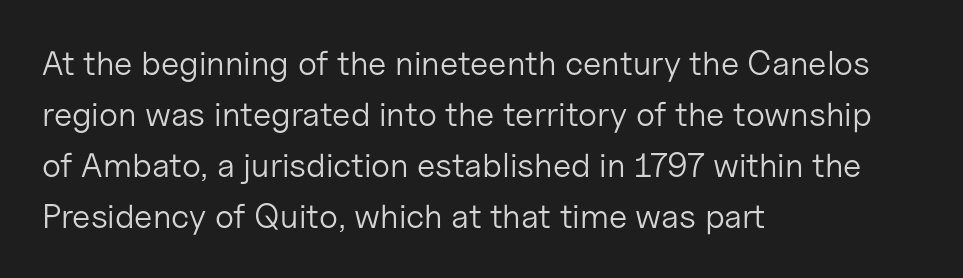
The image shows 34 px light sans-serif type, upright; set left-aligned, normal line spacing (1.5x), normal letter spacing, not underlined; low stroke contrast and a medium x-height.
